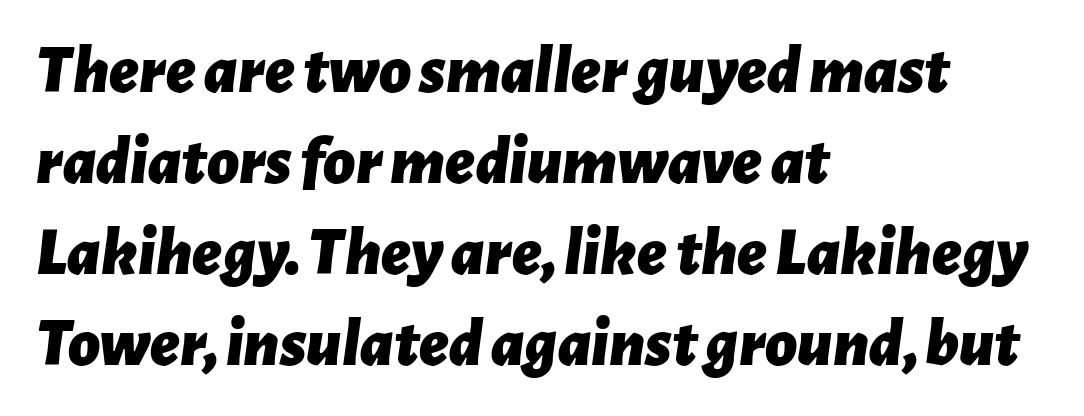
{"italic": "yes", "lean": "right", "slant_degrees": 7, "bold": "yes", "weight": "bold", "width": "normal", "stroke_contrast": "low", "x_height": "medium", "monospaced": "no", "underline": "no", "align": "left", "line_spacing": "normal", "line_spacing_ratio": 1.32, "letter_spacing": "normal", "letter_spacing_em": 0.0, "glyph_px": 69}
